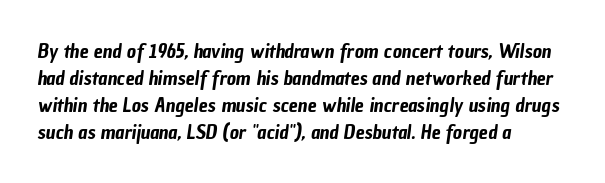
Q: Is the text underlined? A: No.
Q: How is the paragraph aligned? A: Left-aligned.
Q: Is the spacing between letters normal or unusually wide? A: Normal.
Q: Is the spacing between lines tight, normal or loose? A: Normal.
